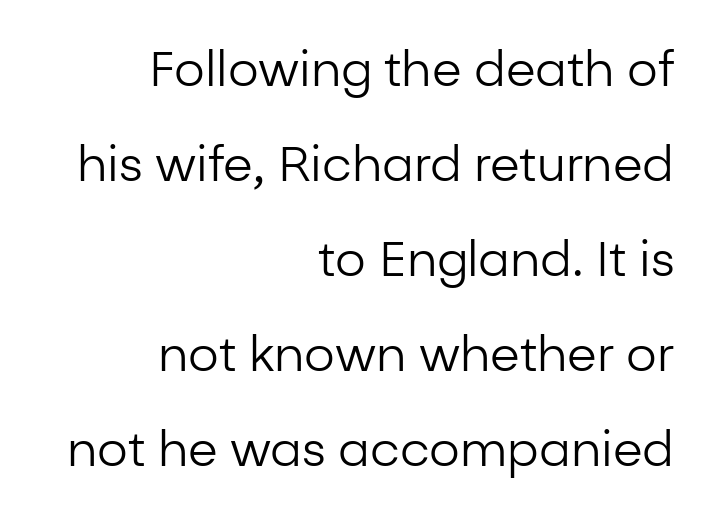
Counters stay open thanks to moderate or lighter strokes. Nothing sits at the stroke ends, so this counts as sans-serif. Character widths vary here, with narrow letters taking less room than wide ones. Vertically, the passage feels expansive, rows floating well apart. A clean baseline with only descenders dipping below it. Line ends are locked; line starts wander.
